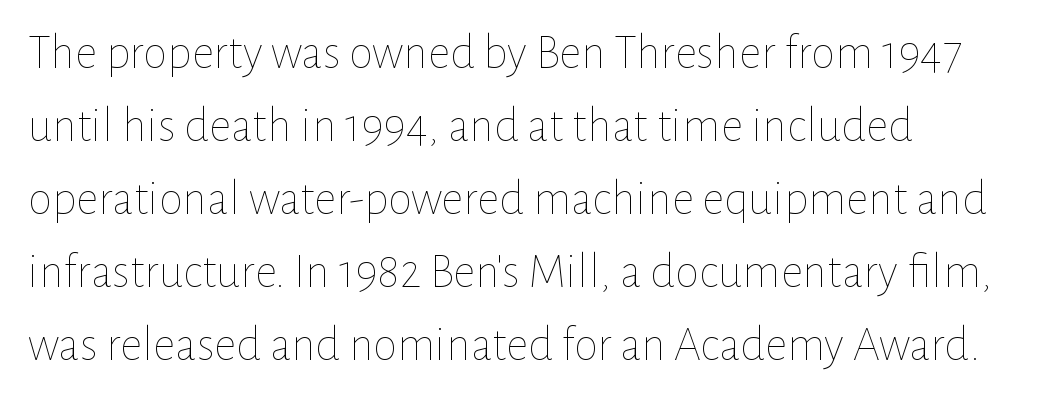
{"italic": "no", "bold": "no", "weight": "thin", "width": "normal", "stroke_contrast": "low", "x_height": "medium", "monospaced": "no", "underline": "no", "line_spacing": "normal", "line_spacing_ratio": 1.49, "letter_spacing": "normal", "letter_spacing_em": 0.0, "glyph_px": 49}
